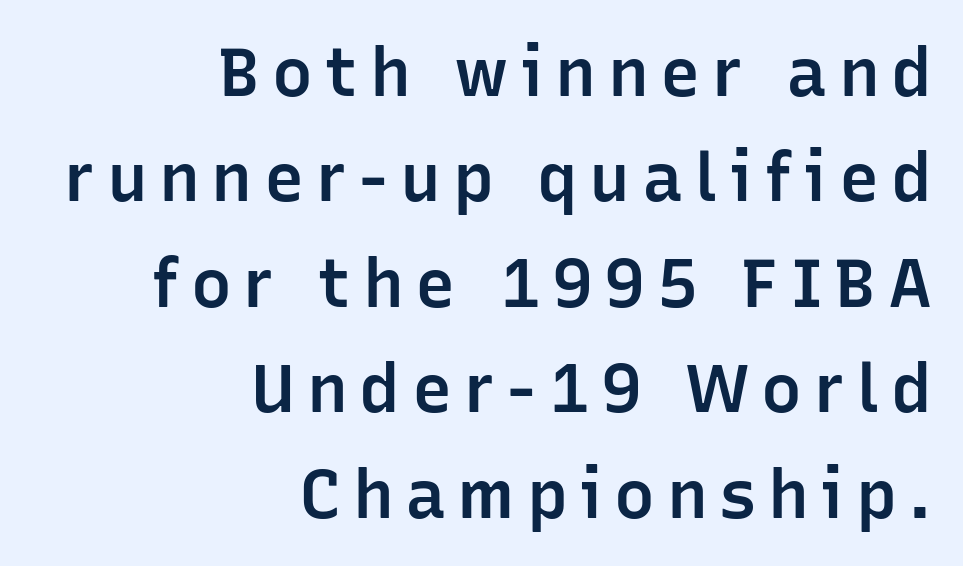
{"serif": "no", "italic": "no", "bold": "semi", "weight": "semibold", "width": "normal", "stroke_contrast": "low", "x_height": "medium", "monospaced": "no", "underline": "no", "align": "right", "line_spacing": "normal", "line_spacing_ratio": 1.55, "glyph_px": 68}
